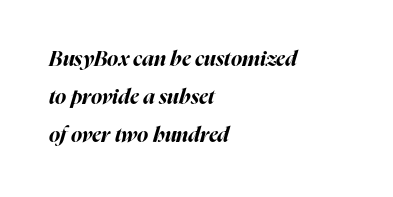
The image shows 21 px bold type, italic (leaning right); set left-aligned, line spacing 1.81x, normal letter spacing, not underlined.
